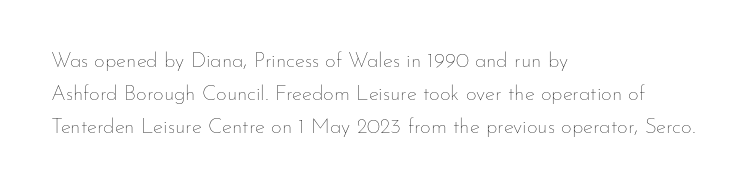
The image shows 21 px text type, upright; set left-aligned, normal line spacing (1.56x), normal letter spacing, not underlined.
